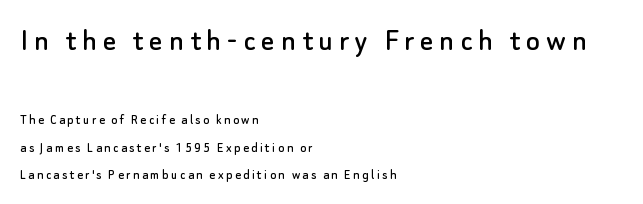
Q: Is the text italic (slanted)? A: No, it is upright.
Q: Is the typeface a serif or a sans-serif typeface? A: Sans-serif.
Q: Is the text underlined? A: No.
Q: How is the paragraph aligned? A: Left-aligned.
Q: Is the spacing between lines tight, normal or loose? A: Loose.
Q: Which block of text is set in a larger size, the first (top) or the second (bottom)? A: The first (top) one.
Q: Width (condensed, normal, or wide)? A: Normal.
Q: Stroke contrast? A: Low.
Q: x-height? A: Small.
Q: Monospaced? A: No.
